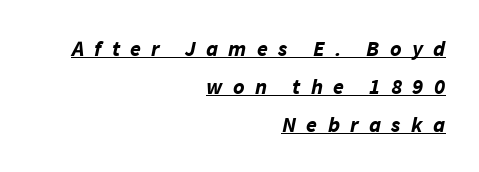
{"italic": "yes", "lean": "right", "slant_degrees": 11, "bold": "yes", "underline": "yes", "align": "right", "line_spacing_ratio": 1.72, "letter_spacing": "wide", "letter_spacing_em": 0.47, "glyph_px": 22}
